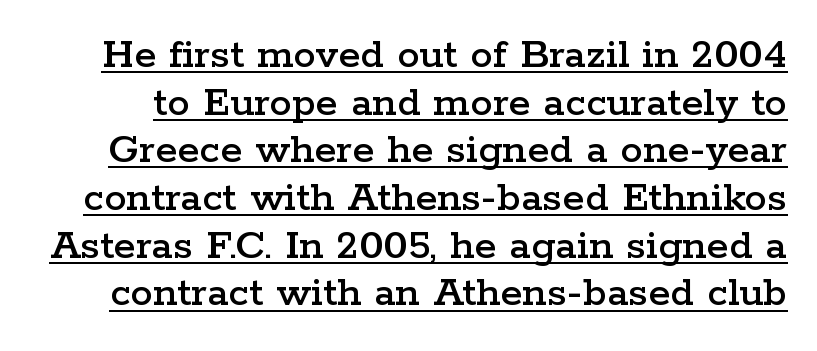
{"serif": "yes", "italic": "no", "width": "wide", "stroke_contrast": "low", "x_height": "medium", "monospaced": "no", "underline": "yes", "line_spacing": "tight", "line_spacing_ratio": 1.06, "letter_spacing": "normal", "letter_spacing_em": 0.0, "glyph_px": 45}
